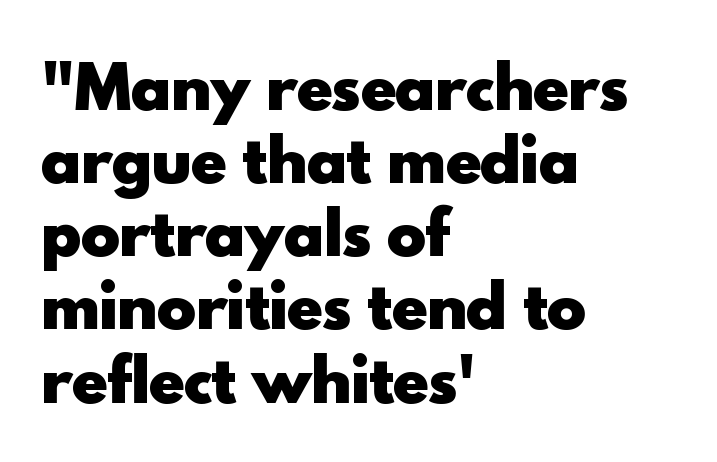
Q: Is the text bold? A: Yes.
Q: Is the text italic (slanted)? A: No, it is upright.
Q: Is the typeface a serif or a sans-serif typeface? A: Sans-serif.
Q: Is the text underlined? A: No.
Q: How is the paragraph aligned? A: Left-aligned.
Q: Is the spacing between letters normal or unusually wide? A: Normal.
Q: Width (condensed, normal, or wide)? A: Normal.
Q: x-height? A: Small.
Q: Monospaced? A: No.
